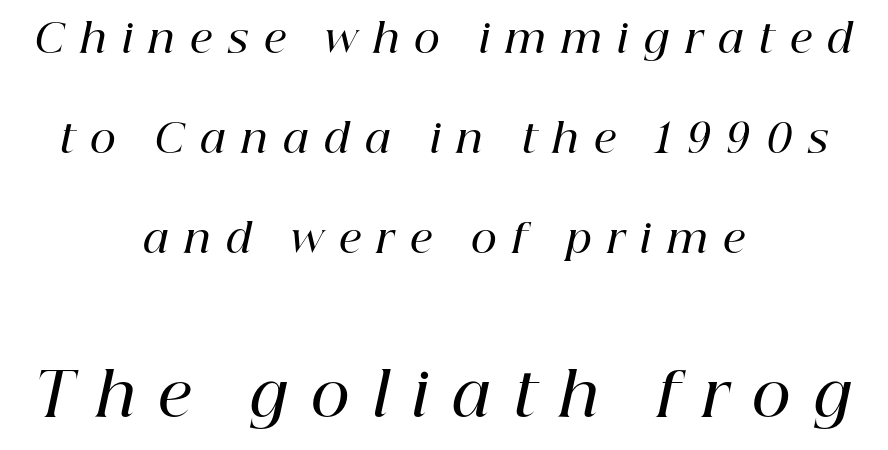
Does the lettering tilt? It does — this is italic. The strokes are fattened partway — semibold, not bold. The letters in the lower block stand taller than those in the block above. Is there much room between lines? Yes — plenty of vertical air separates them.
